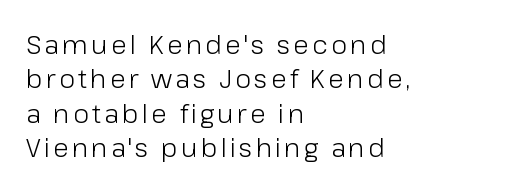
{"italic": "no", "bold": "no", "underline": "no", "align": "left", "line_spacing": "normal", "line_spacing_ratio": 1.32, "glyph_px": 26}
